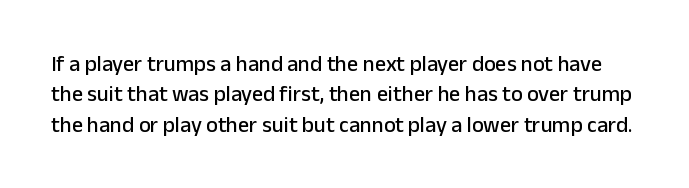
Q: Is the text italic (slanted)? A: No, it is upright.
Q: Is the text underlined? A: No.
Q: Is the spacing between letters normal or unusually wide? A: Normal.
Q: Is the spacing between lines tight, normal or loose? A: Normal.
